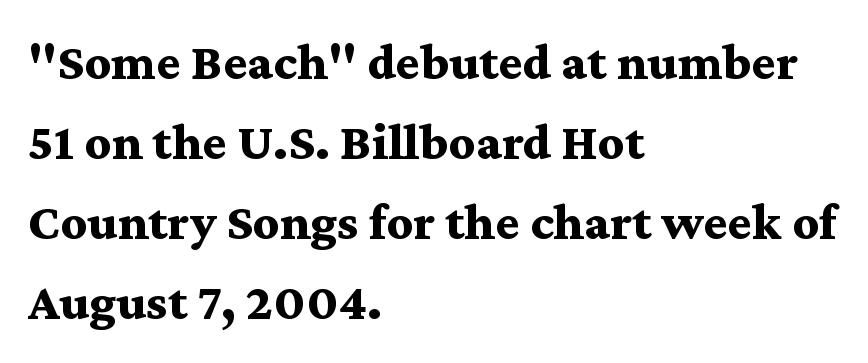
{"serif": "yes", "italic": "no", "bold": "yes", "weight": "bold", "width": "wide", "stroke_contrast": "medium", "x_height": "medium", "monospaced": "no", "underline": "no", "align": "left", "line_spacing": "normal", "line_spacing_ratio": 1.54, "letter_spacing": "normal", "letter_spacing_em": 0.0, "glyph_px": 52}
